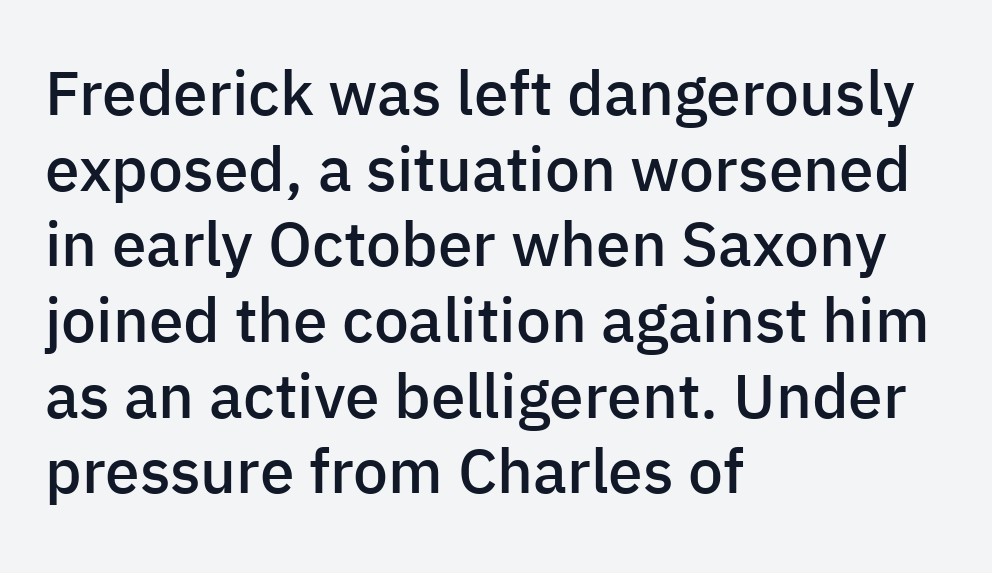
{"serif": "no", "italic": "no", "bold": "semi", "weight": "semibold", "width": "normal", "stroke_contrast": "low", "x_height": "medium", "monospaced": "no", "underline": "no", "align": "left", "line_spacing_ratio": 1.22, "letter_spacing": "normal", "letter_spacing_em": 0.0, "glyph_px": 62}
